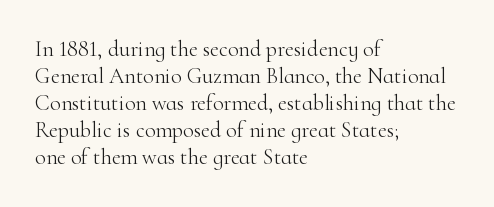
Q: Is the text bold? A: No.
Q: Is the text italic (slanted)? A: No, it is upright.
Q: Is the text underlined? A: No.
Q: How is the paragraph aligned? A: Left-aligned.
Q: Is the spacing between letters normal or unusually wide? A: Normal.
